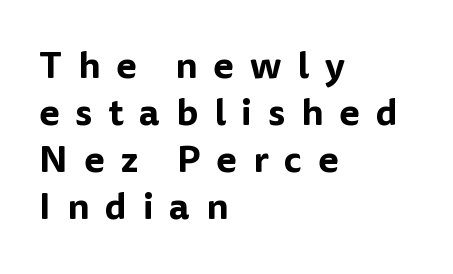
Q: Is the text italic (slanted)? A: No, it is upright.
Q: Is the typeface a serif or a sans-serif typeface? A: Sans-serif.
Q: Is the text underlined? A: No.
Q: How is the paragraph aligned? A: Left-aligned.
Q: Is the spacing between letters normal or unusually wide? A: Unusually wide.
Q: Is the spacing between lines tight, normal or loose? A: Normal.
Q: Width (condensed, normal, or wide)? A: Normal.
Q: Stroke contrast? A: Low.
Q: x-height? A: Medium.
Q: Monospaced? A: No.
